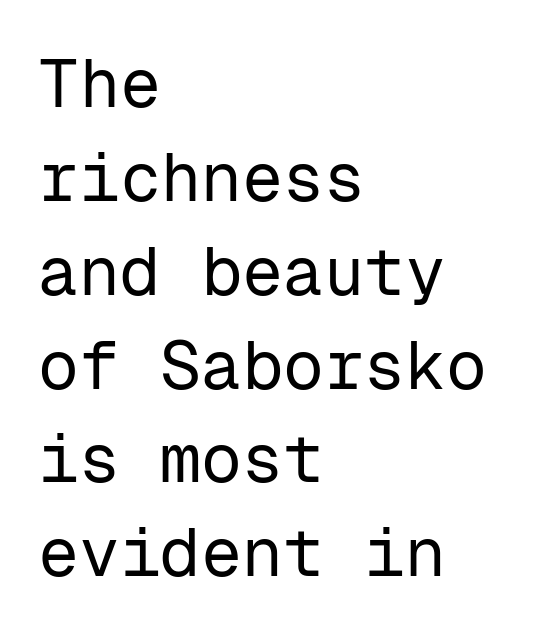
Q: Is the text bold? A: No.
Q: Is the text italic (slanted)? A: No, it is upright.
Q: Is the typeface a serif or a sans-serif typeface? A: Sans-serif.
Q: Is the text underlined? A: No.
Q: How is the paragraph aligned? A: Left-aligned.
Q: Is the spacing between letters normal or unusually wide? A: Normal.
Q: Is the spacing between lines tight, normal or loose? A: Normal.
Q: Width (condensed, normal, or wide)? A: Normal.
Q: Stroke contrast? A: Low.
Q: x-height? A: Medium.
Q: Monospaced? A: Yes.
